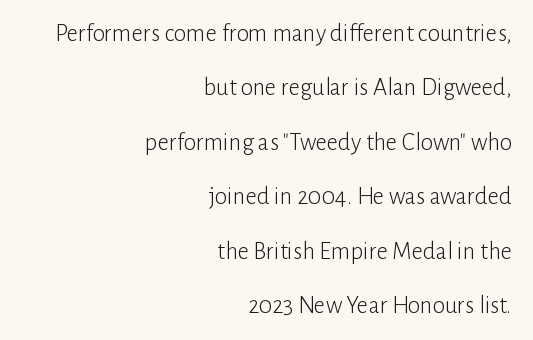
The image shows 25 px text type, upright; set right-aligned, loose line spacing (2.18x), normal letter spacing, not underlined.
